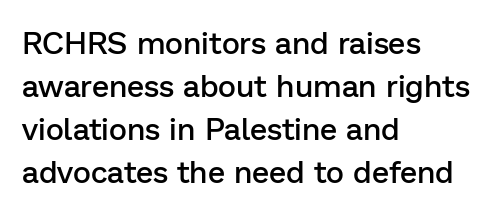
Q: Is the text bold? A: Semi-bold.
Q: Is the text italic (slanted)? A: No, it is upright.
Q: Is the typeface a serif or a sans-serif typeface? A: Sans-serif.
Q: Is the text underlined? A: No.
Q: How is the paragraph aligned? A: Left-aligned.
Q: Is the spacing between letters normal or unusually wide? A: Normal.
Q: Is the spacing between lines tight, normal or loose? A: Normal.
Q: Width (condensed, normal, or wide)? A: Normal.
Q: Stroke contrast? A: Low.
Q: x-height? A: Medium.
Q: Monospaced? A: No.
